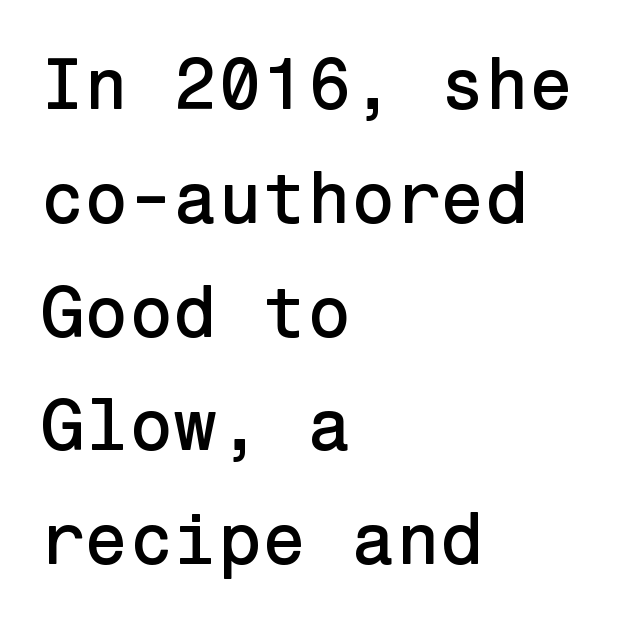
Is the block centered? No — it sits flush against the left margin. The string is rendered with underlining switched off. Are there feet on the stems? There aren't — it's a sans. Summary of vertical rhythm: regular, with standard interline spacing.
